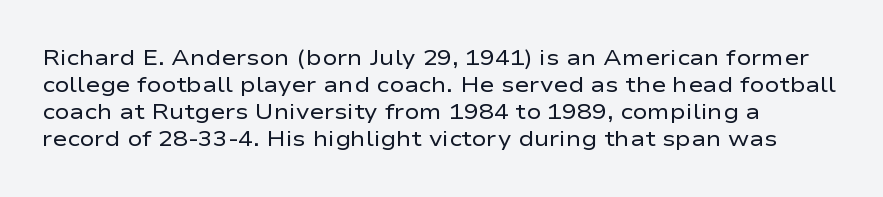
The image shows 22 px text type, upright; set left-aligned, line spacing 1.23x, normal letter spacing, not underlined.
